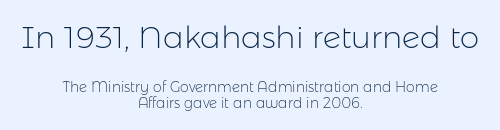
{"serif": "no", "italic": "no", "bold": "no", "weight": "light", "width": "normal", "stroke_contrast": "low", "x_height": "medium", "monospaced": "no", "underline": "no", "align": "center", "line_spacing_ratio": 1.17, "letter_spacing": "normal", "letter_spacing_em": 0.0, "larger_block": "first", "size_ratio": 2.21, "glyph_px": 31}
